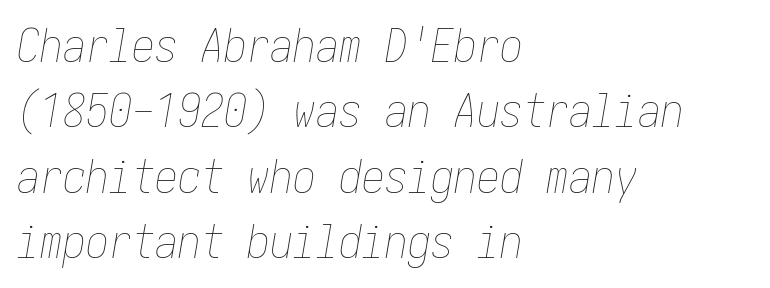
The image shows 46 px thin, condensed type, italic (leaning right); set left-aligned, normal line spacing (1.42x), normal letter spacing, not underlined; low stroke contrast and a medium x-height.
